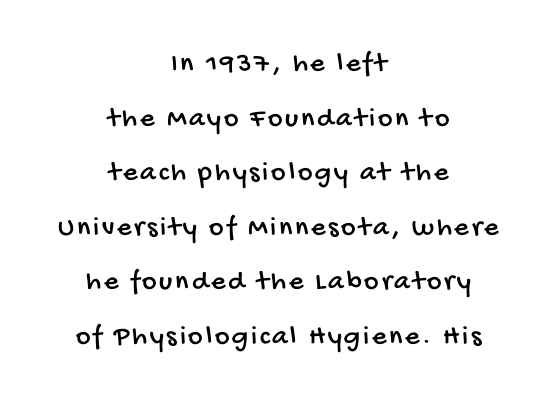
Q: Is the typeface a serif or a sans-serif typeface? A: Sans-serif.
Q: Is the text underlined? A: No.
Q: How is the paragraph aligned? A: Centered.
Q: Is the spacing between lines tight, normal or loose? A: Loose.
Q: Width (condensed, normal, or wide)? A: Condensed.
Q: Stroke contrast? A: Low.
Q: x-height? A: Large.
Q: Monospaced? A: No.
